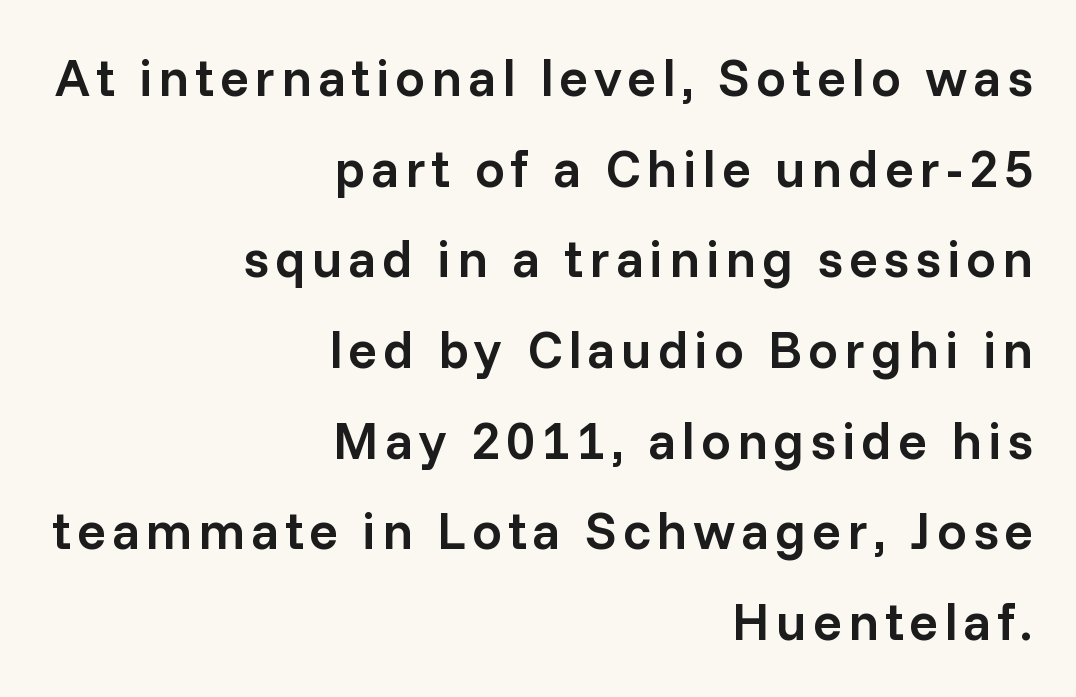
Q: Is the text bold? A: Semi-bold.
Q: Is the text italic (slanted)? A: No, it is upright.
Q: Is the typeface a serif or a sans-serif typeface? A: Sans-serif.
Q: Is the text underlined? A: No.
Q: How is the paragraph aligned? A: Right-aligned.
Q: Width (condensed, normal, or wide)? A: Normal.
Q: Stroke contrast? A: Low.
Q: x-height? A: Medium.
Q: Monospaced? A: No.
